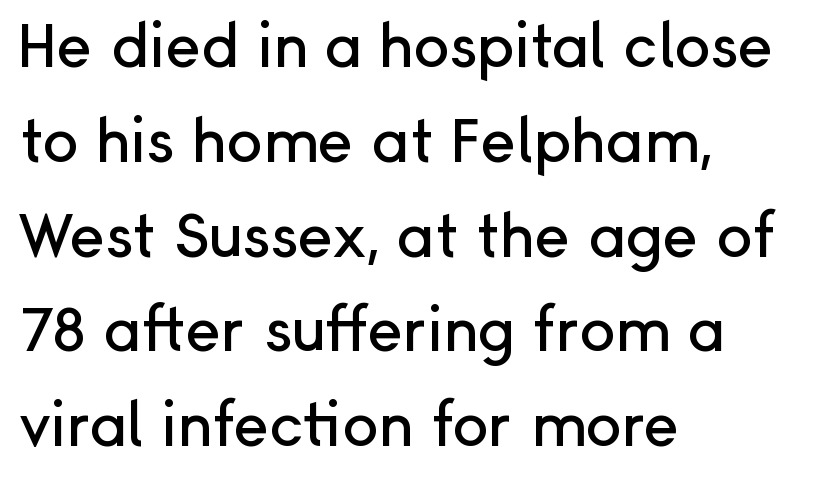
{"serif": "no", "italic": "no", "width": "normal", "stroke_contrast": "low", "x_height": "medium", "monospaced": "no", "underline": "no", "align": "left", "line_spacing": "normal", "line_spacing_ratio": 1.58, "letter_spacing": "normal", "letter_spacing_em": 0.0, "glyph_px": 60}
